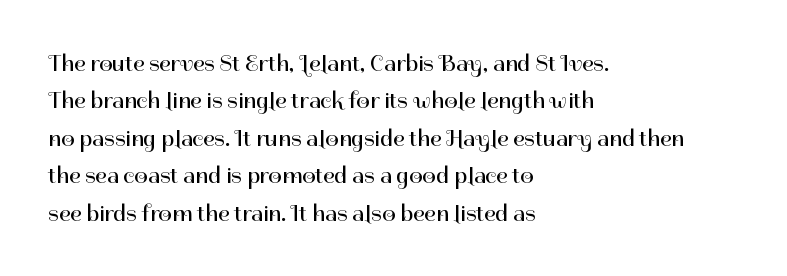
{"italic": "no", "bold": "no", "underline": "no", "align": "left", "line_spacing": "normal", "line_spacing_ratio": 1.56, "letter_spacing": "normal", "letter_spacing_em": 0.0, "glyph_px": 24}
